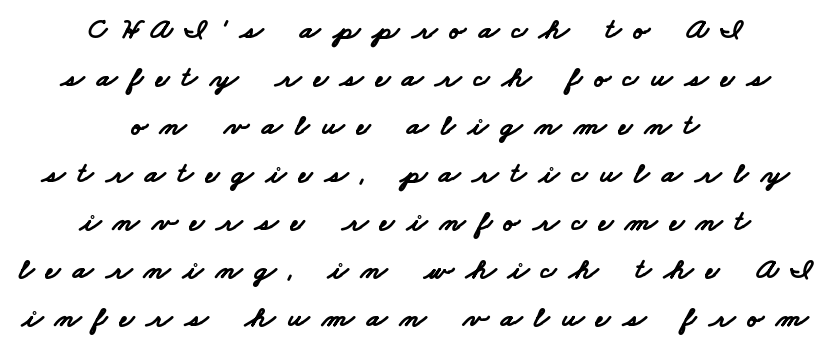
The image shows 30 px bold, wide sans-serif type; set centered, normal line spacing (1.6x), unusually wide letter spacing (+0.42 em), not underlined; low stroke contrast and a small x-height.
